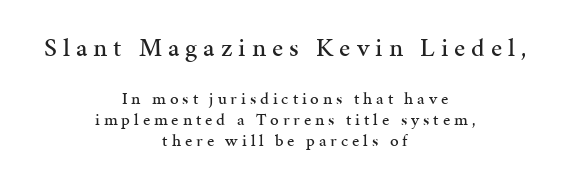
Short note: letters widely spaced. Size contrast runs from large at the top to small at the bottom. Students, observe: this is what conventionally led text looks like. Posture: upright roman. Words float on clear page, feet unadorned.
